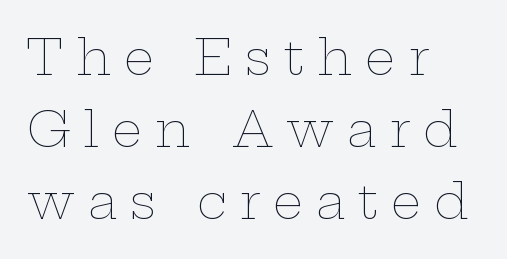
{"italic": "no", "bold": "no", "weight": "thin", "width": "wide", "stroke_contrast": "low", "x_height": "medium", "monospaced": "no", "underline": "no", "align": "left", "line_spacing": "normal", "line_spacing_ratio": 1.5, "letter_spacing": "wide", "letter_spacing_em": 0.27, "glyph_px": 48}
